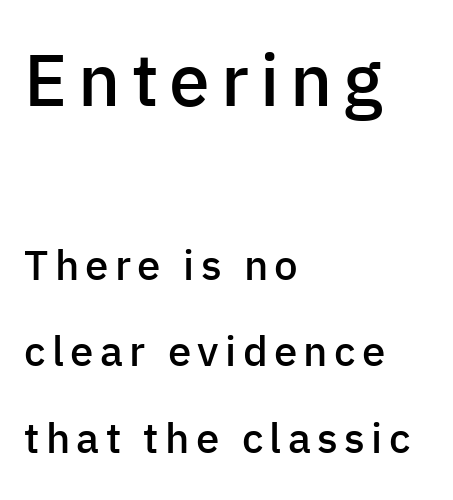
The image shows 73 px semibold sans-serif type, upright; set left-aligned, loose line spacing (2.06x), not underlined; the first (top) block is 1.74x larger; low stroke contrast and a medium x-height.
